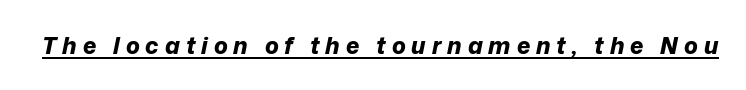
The image shows 23 px bold type, italic (leaning right); set unusually wide letter spacing (+0.26 em), underlined.
